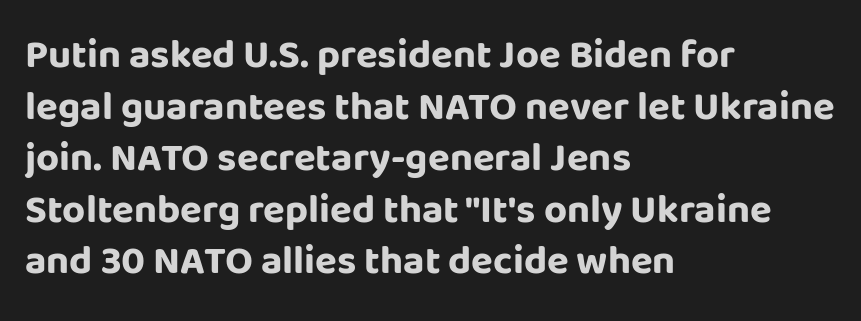
{"serif": "no", "italic": "no", "bold": "yes", "weight": "bold", "width": "normal", "stroke_contrast": "low", "x_height": "large", "monospaced": "no", "underline": "no", "align": "left", "line_spacing": "normal", "line_spacing_ratio": 1.29, "letter_spacing": "normal", "letter_spacing_em": 0.0, "glyph_px": 40}
